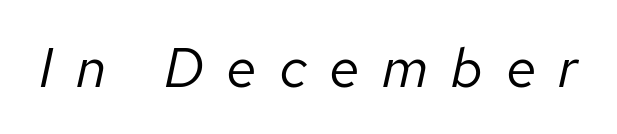
Slanted lettering throughout. These lines are rendered in a variable-pitch font. Heft: none added — not bold. Check under the words: just untouched page. These lines have a slow, spaced-out rhythm from letter to letter.
